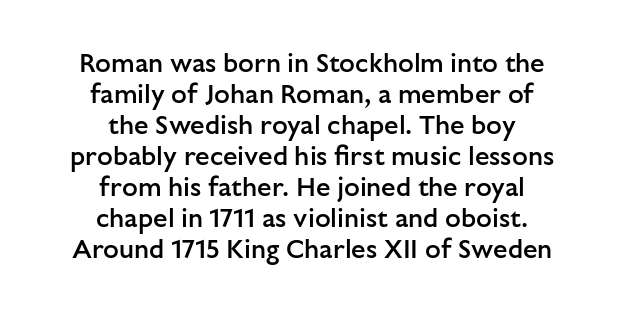
{"italic": "no", "bold": "semi", "underline": "no", "align": "center", "line_spacing_ratio": 1.19, "letter_spacing": "normal", "letter_spacing_em": 0.0, "glyph_px": 26}
